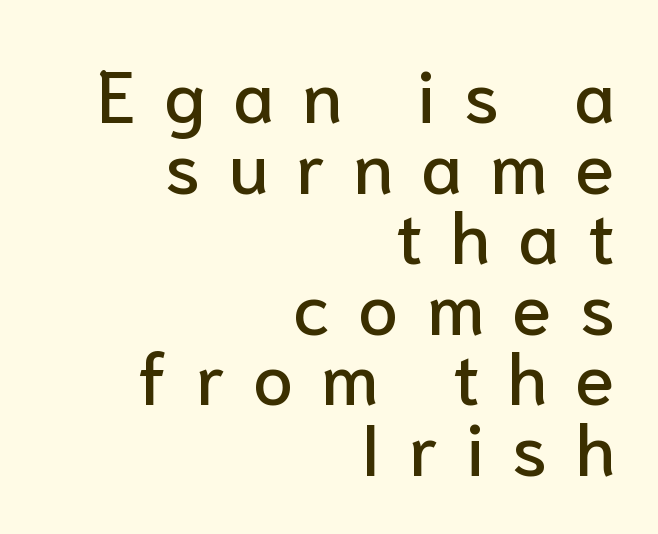
The image shows 72 px sans-serif type, upright; set right-aligned, tight line spacing (0.98x), unusually wide letter spacing (+0.39 em), not underlined; low stroke contrast and a medium x-height.
